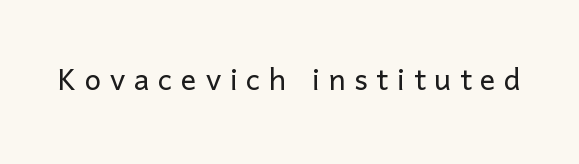
The image shows 39 px light sans-serif type, upright; set unusually wide letter spacing (+0.22 em), not underlined; low stroke contrast and a medium x-height.
